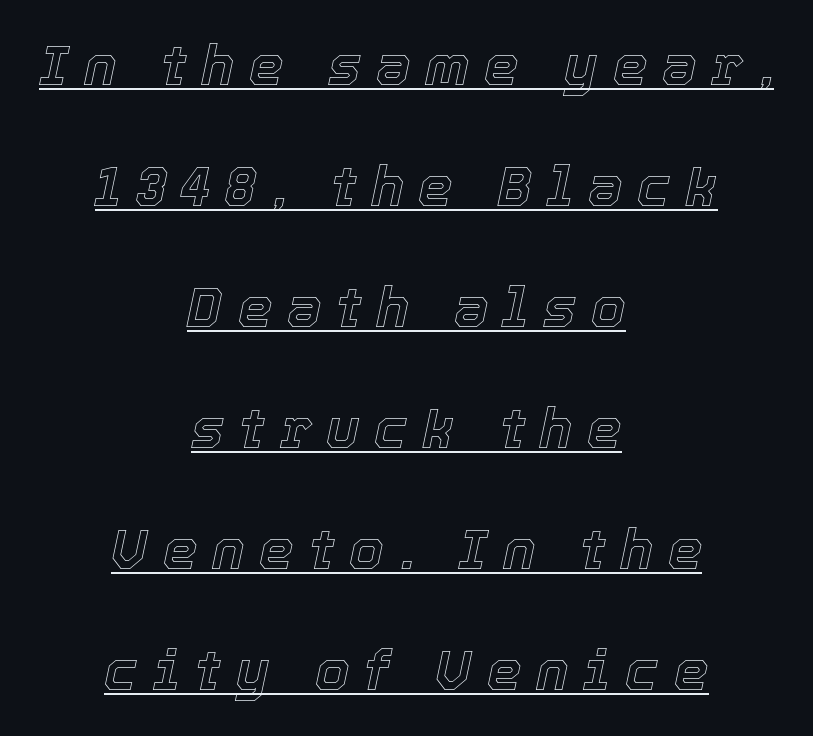
Q: Is the text italic (slanted)? A: Yes, it leans right by about 12 degrees.
Q: Is the text underlined? A: Yes.
Q: How is the paragraph aligned? A: Centered.
Q: Is the spacing between letters normal or unusually wide? A: Unusually wide.
Q: Is the spacing between lines tight, normal or loose? A: Loose.
Q: Width (condensed, normal, or wide)? A: Normal.
Q: x-height? A: Medium.
Q: Monospaced? A: No.
